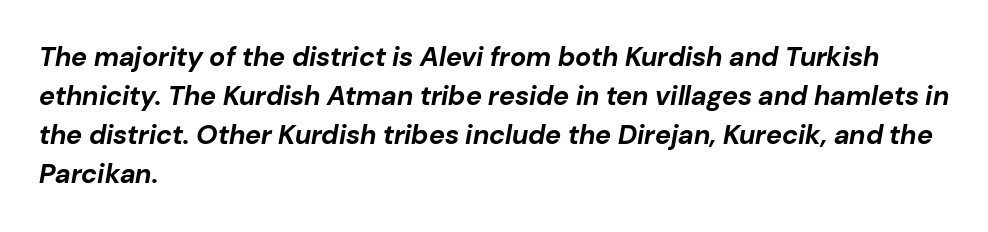
The image shows 27 px bold type, italic (leaning right); set left-aligned, normal line spacing (1.45x), normal letter spacing, not underlined.
